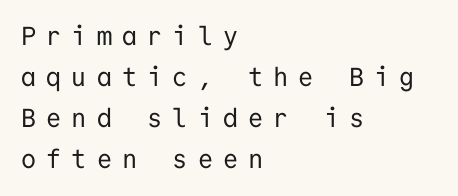
Q: Is the text bold? A: No.
Q: Is the text italic (slanted)? A: No, it is upright.
Q: Is the text underlined? A: No.
Q: How is the paragraph aligned? A: Left-aligned.
Q: Is the spacing between letters normal or unusually wide? A: Unusually wide.
Q: Is the spacing between lines tight, normal or loose? A: Normal.
